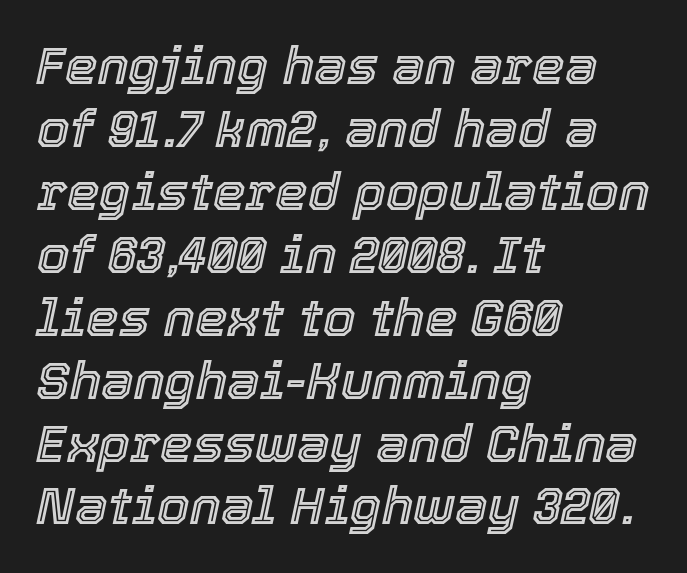
These lines keep a tight, regular rhythm from letter to letter. A typesetter would call this proportional, since set widths differ per character. Caption: multi-line text, flush left, ragged right. Notice how the stems are inclined rather than vertical — that's the hallmark of italics. Any mark beneath the type? The region is blank.
